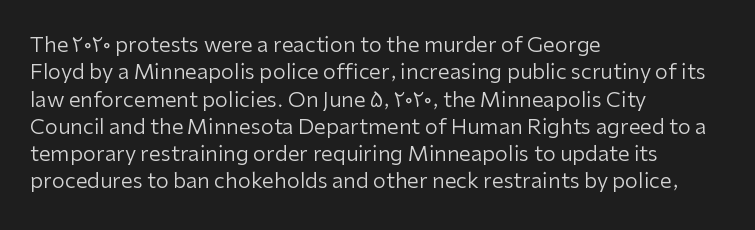
The image shows 21 px text type, upright; set left-aligned, normal line spacing (1.3x), normal letter spacing, not underlined.
